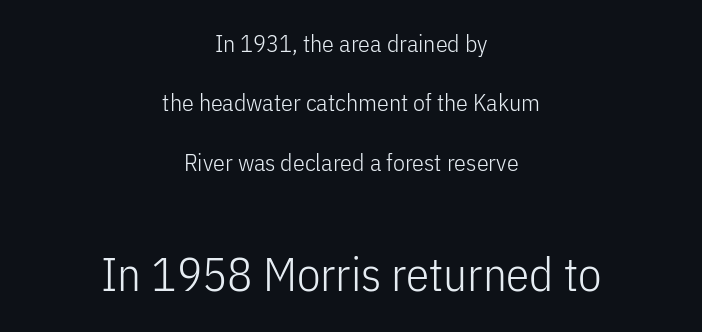
Q: Is the text bold? A: No.
Q: Is the text italic (slanted)? A: No, it is upright.
Q: Is the typeface a serif or a sans-serif typeface? A: Sans-serif.
Q: Is the text underlined? A: No.
Q: How is the paragraph aligned? A: Centered.
Q: Is the spacing between letters normal or unusually wide? A: Normal.
Q: Is the spacing between lines tight, normal or loose? A: Loose.
Q: Which block of text is set in a larger size, the first (top) or the second (bottom)? A: The second (bottom) one.
Q: Width (condensed, normal, or wide)? A: Condensed.
Q: Stroke contrast? A: Low.
Q: x-height? A: Medium.
Q: Monospaced? A: No.
